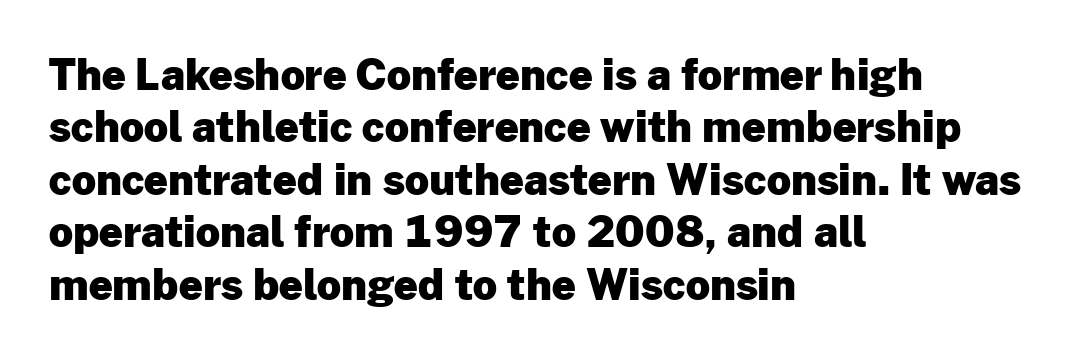
Q: Is the text bold? A: Yes.
Q: Is the text italic (slanted)? A: No, it is upright.
Q: Is the typeface a serif or a sans-serif typeface? A: Sans-serif.
Q: Is the text underlined? A: No.
Q: How is the paragraph aligned? A: Left-aligned.
Q: Is the spacing between letters normal or unusually wide? A: Normal.
Q: Is the spacing between lines tight, normal or loose? A: Normal.
Q: Width (condensed, normal, or wide)? A: Normal.
Q: Stroke contrast? A: Low.
Q: x-height? A: Medium.
Q: Monospaced? A: No.
